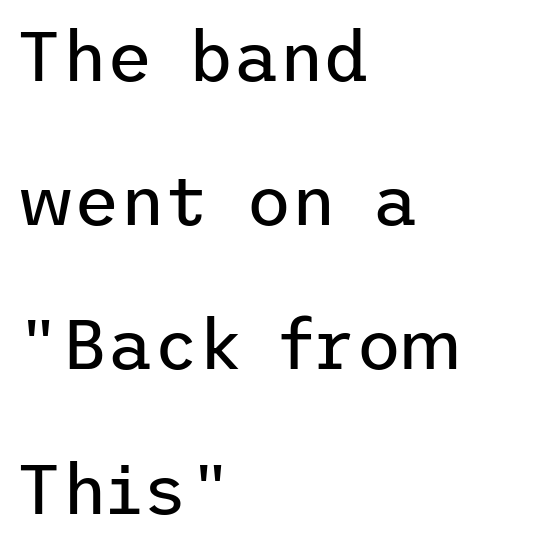
The image shows 70 px regular-weight sans-serif type, upright; set left-aligned, loose line spacing (2.06x), normal letter spacing, not underlined; low stroke contrast and a medium x-height.
